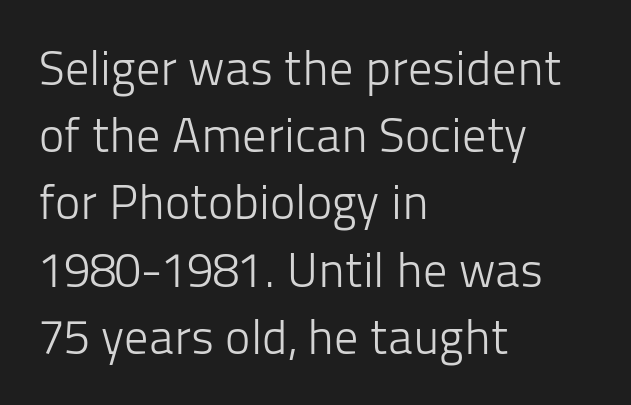
Stroke mass is kept to a normal reading level or below. The passage shown is typed in a proportional face where columns would drift. The strip under each line holds only bare page. This is roman type, the default non-slanted kind.
